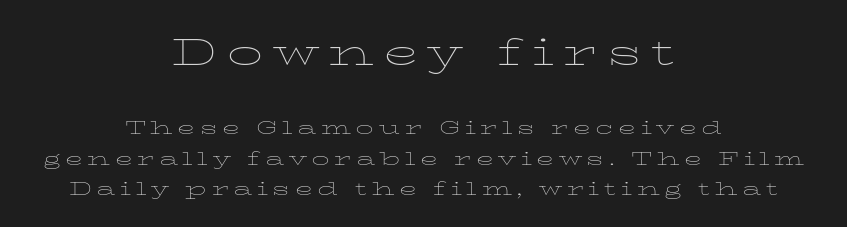
Q: Is the text bold? A: No.
Q: Is the text italic (slanted)? A: No, it is upright.
Q: Is the typeface a serif or a sans-serif typeface? A: Serif.
Q: Is the text underlined? A: No.
Q: How is the paragraph aligned? A: Centered.
Q: Is the spacing between letters normal or unusually wide? A: Unusually wide.
Q: Is the spacing between lines tight, normal or loose? A: Normal.
Q: Which block of text is set in a larger size, the first (top) or the second (bottom)? A: The first (top) one.
Q: Width (condensed, normal, or wide)? A: Wide.
Q: Stroke contrast? A: Low.
Q: x-height? A: Medium.
Q: Monospaced? A: No.
